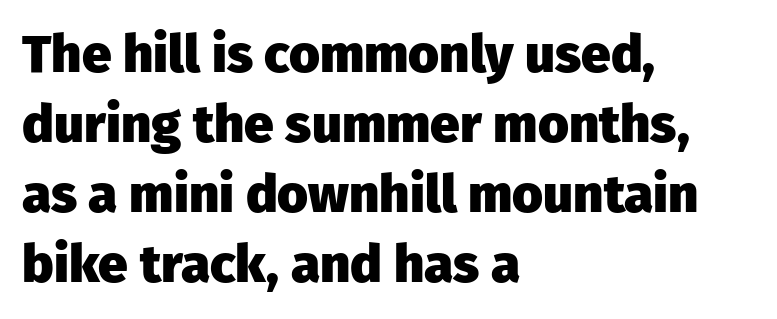
Q: Is the text bold? A: Yes.
Q: Is the text italic (slanted)? A: No, it is upright.
Q: Is the typeface a serif or a sans-serif typeface? A: Sans-serif.
Q: Is the text underlined? A: No.
Q: How is the paragraph aligned? A: Left-aligned.
Q: Is the spacing between letters normal or unusually wide? A: Normal.
Q: Is the spacing between lines tight, normal or loose? A: Normal.
Q: Width (condensed, normal, or wide)? A: Normal.
Q: Stroke contrast? A: Low.
Q: x-height? A: Medium.
Q: Monospaced? A: No.
